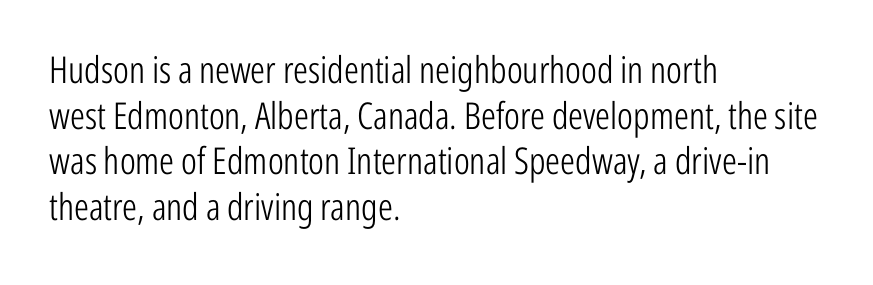
{"serif": "no", "italic": "no", "bold": "no", "weight": "light", "width": "condensed", "stroke_contrast": "low", "x_height": "medium", "monospaced": "no", "underline": "no", "align": "left", "line_spacing_ratio": 1.23, "letter_spacing": "normal", "letter_spacing_em": 0.0, "glyph_px": 37}
